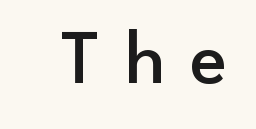
Underlining? Definitely not there. Designer's note — italics off, roman on. These lines carry some extra weight — a demibold, not a full bold. The font family rendered here belongs to the sans-serif group. Spacing verdict: proportional, widths tailored to each character. Observe the wide spacing: letters keep a clear distance from each other.
